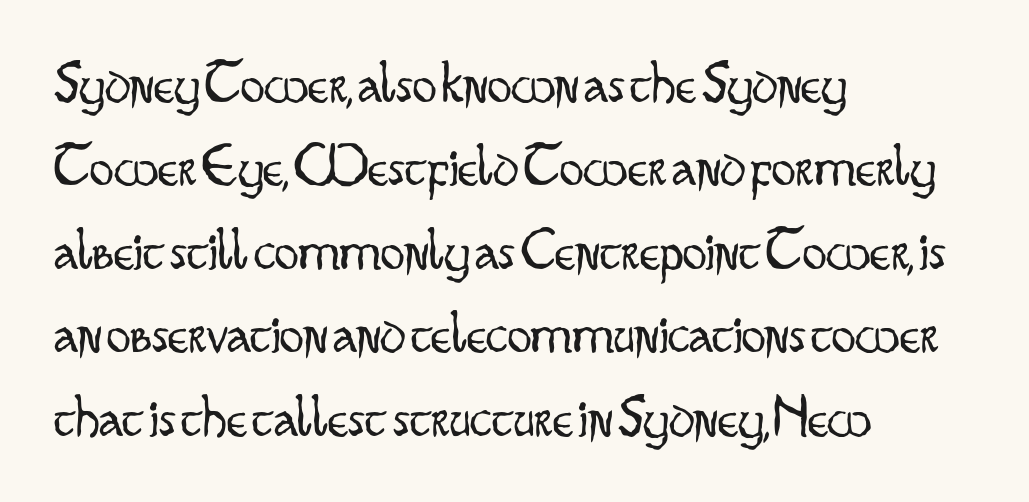
The image shows 60 px light, condensed sans-serif type, upright; set left-aligned, normal line spacing (1.39x), normal letter spacing, not underlined; low stroke contrast and a small x-height.
